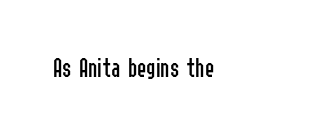
Q: Is the text bold? A: No.
Q: Is the text italic (slanted)? A: No, it is upright.
Q: Is the typeface a serif or a sans-serif typeface? A: Sans-serif.
Q: Is the text underlined? A: No.
Q: Is the spacing between letters normal or unusually wide? A: Normal.
Q: Width (condensed, normal, or wide)? A: Condensed.
Q: Stroke contrast? A: Low.
Q: x-height? A: Medium.
Q: Monospaced? A: No.
